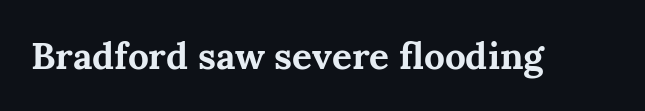
The image shows 37 px bold serif type, upright; set normal letter spacing, not underlined; medium stroke contrast and a medium x-height.
